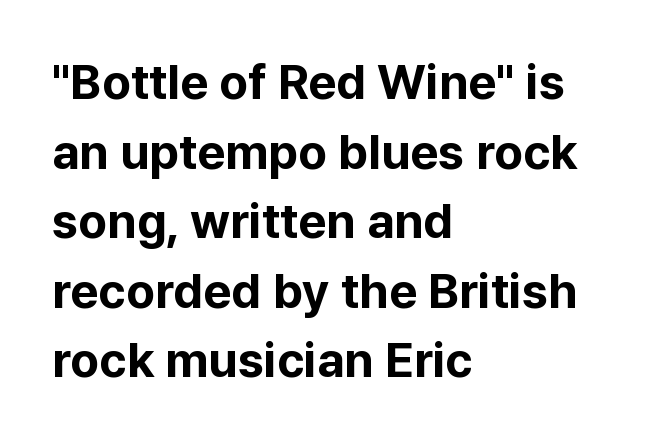
How would I describe the line gaps? Plain and ordinary. This sample uses an upright cut, with every glyph sitting square on the baseline. These lines are rendered in a variable-pitch font. One-word summary of the alignment: left.
